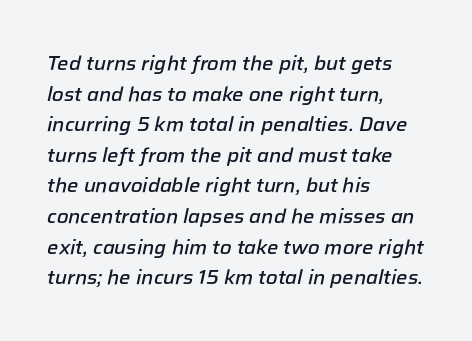
{"italic": "yes", "lean": "right", "slant_degrees": 12, "bold": "semi", "underline": "no", "align": "left", "line_spacing": "normal", "line_spacing_ratio": 1.53, "letter_spacing": "normal", "letter_spacing_em": 0.0, "glyph_px": 20}
